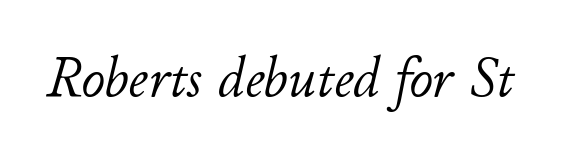
This reads as an unemphasized weight, regular at the heaviest. Bare-footed words on every line. The face used here is proportionally spaced, like ordinary book or web type. If you drew a line through each stem, it would be angled. Is the letter spacing exaggerated? No — it looks like the ordinary default.
